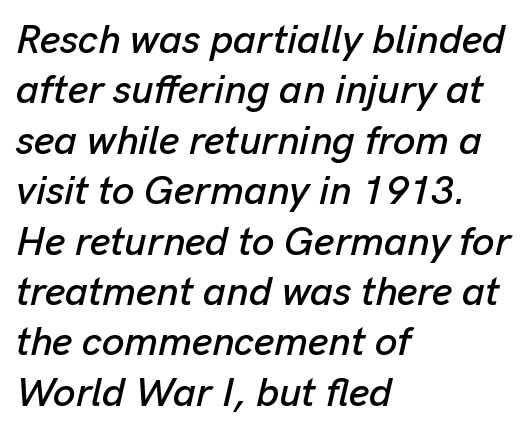
{"italic": "yes", "lean": "right", "slant_degrees": 13, "width": "normal", "stroke_contrast": "low", "x_height": "medium", "monospaced": "no", "underline": "no", "align": "left", "line_spacing": "normal", "line_spacing_ratio": 1.26, "letter_spacing": "normal", "letter_spacing_em": 0.0, "glyph_px": 40}
